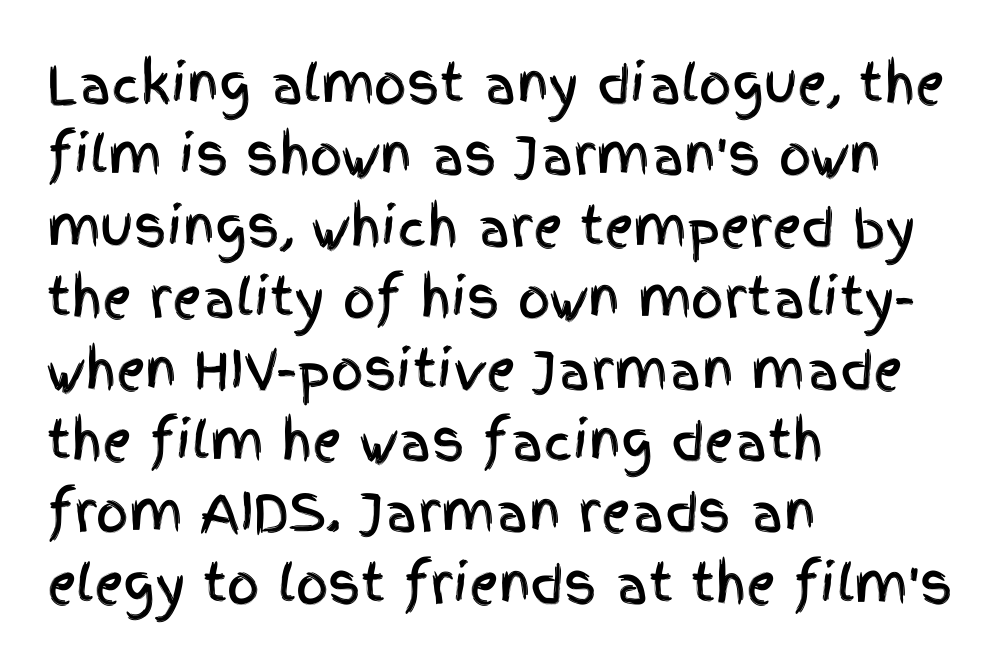
The image shows 51 px condensed sans-serif type, upright; set left-aligned, normal line spacing (1.4x), normal letter spacing, not underlined; a large x-height.
